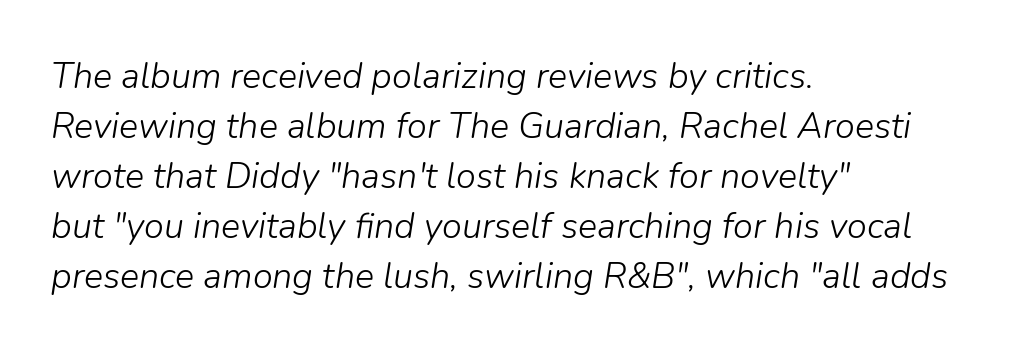
Q: Is the text bold? A: No.
Q: Is the text italic (slanted)? A: Yes, it leans right by about 9 degrees.
Q: Is the text underlined? A: No.
Q: How is the paragraph aligned? A: Left-aligned.
Q: Is the spacing between letters normal or unusually wide? A: Normal.
Q: Is the spacing between lines tight, normal or loose? A: Normal.
Q: Width (condensed, normal, or wide)? A: Normal.
Q: Stroke contrast? A: Low.
Q: x-height? A: Medium.
Q: Monospaced? A: No.
